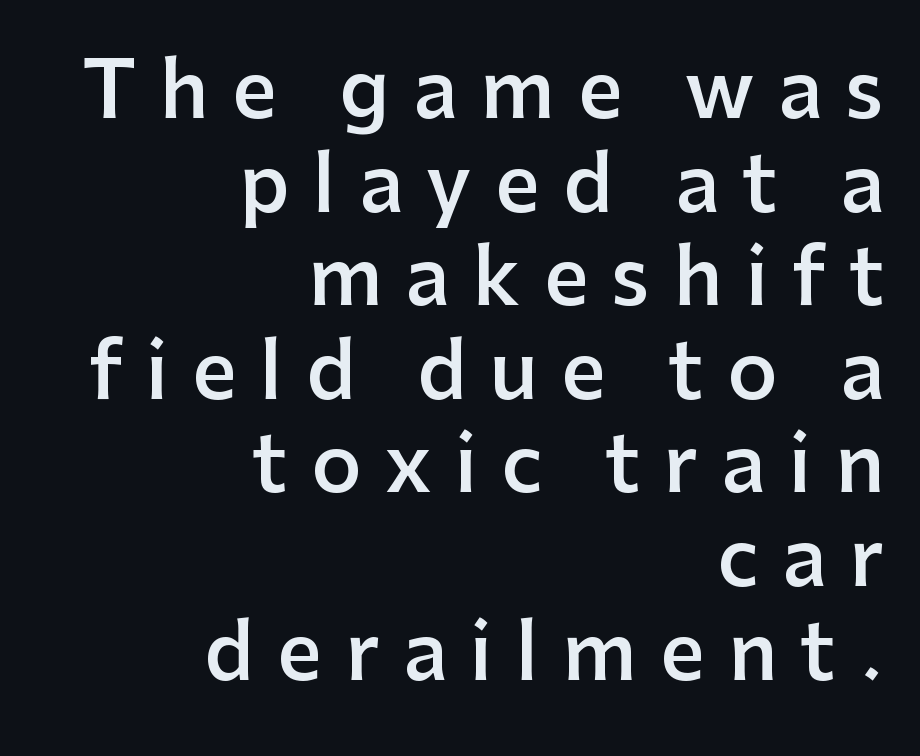
Posture: vertical. A clean baseline with only descenders dipping below it. The rendering anchors every line to the right-hand side. Note: no serifs on the glyphs. The horizontal fit of the characters is loose and conspicuously gappy.
